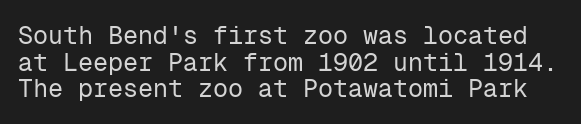
The image shows 25 px text type, upright; set tight line spacing (1.07x), normal letter spacing, not underlined.
